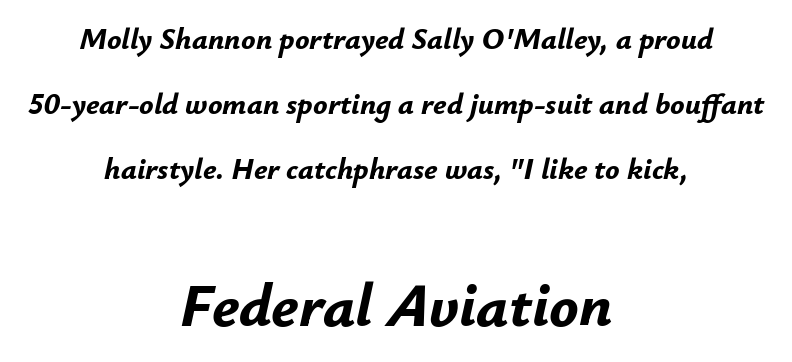
Here the designer chose a conventional face with non-uniform glyph widths. Is there much room between lines? Yes — plenty of vertical air separates them. Compare the two chunks: the lower has the greater cap height. You'd pick this weight for a headline — it's a proper bold. Nobody touched the tracking dial on this one.
